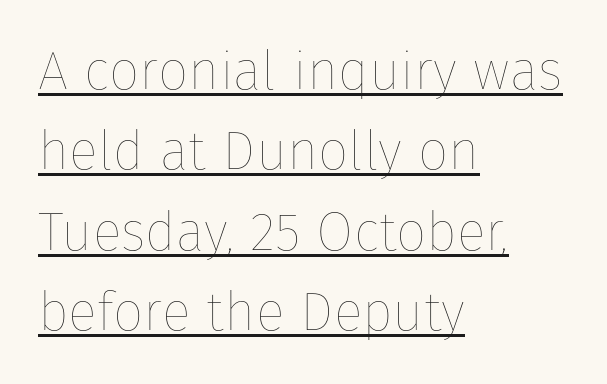
{"italic": "no", "bold": "no", "weight": "thin", "width": "normal", "stroke_contrast": "low", "x_height": "medium", "monospaced": "no", "underline": "yes", "align": "left", "line_spacing": "normal", "line_spacing_ratio": 1.49, "letter_spacing": "normal", "letter_spacing_em": 0.0, "glyph_px": 54}
